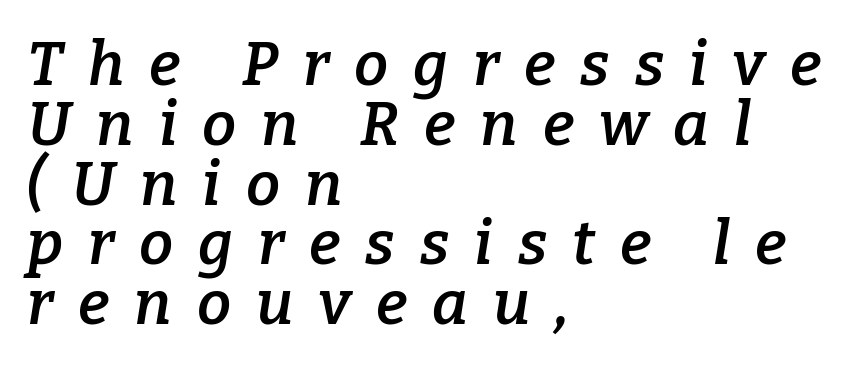
Q: Is the text bold? A: Semi-bold.
Q: Is the text italic (slanted)? A: Yes, it leans right by about 9 degrees.
Q: Is the typeface a serif or a sans-serif typeface? A: Serif.
Q: Is the text underlined? A: No.
Q: How is the paragraph aligned? A: Left-aligned.
Q: Is the spacing between letters normal or unusually wide? A: Unusually wide.
Q: Is the spacing between lines tight, normal or loose? A: Tight.
Q: Width (condensed, normal, or wide)? A: Normal.
Q: Stroke contrast? A: Low.
Q: x-height? A: Medium.
Q: Monospaced? A: No.
